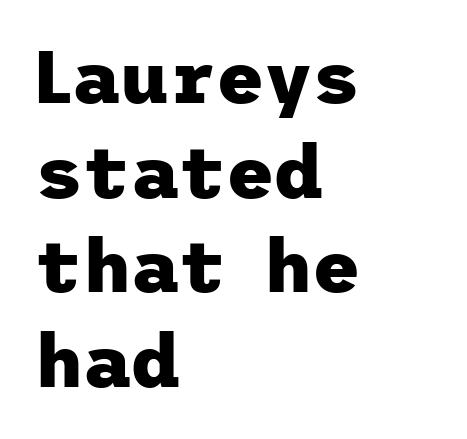
{"serif": "no", "italic": "no", "bold": "yes", "weight": "heavy", "width": "normal", "stroke_contrast": "low", "x_height": "medium", "underline": "no", "align": "left", "line_spacing": "normal", "line_spacing_ratio": 1.28, "letter_spacing": "normal", "letter_spacing_em": 0.0, "glyph_px": 74}
